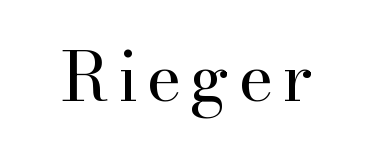
Q: Is the text bold? A: No.
Q: Is the text italic (slanted)? A: No, it is upright.
Q: Is the typeface a serif or a sans-serif typeface? A: Serif.
Q: Is the text underlined? A: No.
Q: Width (condensed, normal, or wide)? A: Normal.
Q: Stroke contrast? A: High.
Q: x-height? A: Small.
Q: Monospaced? A: No.
